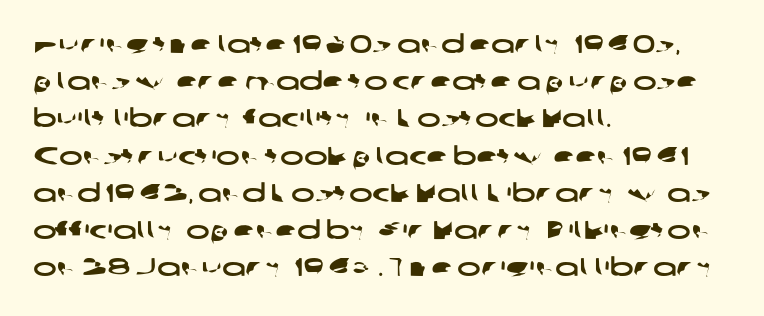
Q: Is the text underlined? A: No.
Q: How is the paragraph aligned? A: Left-aligned.
Q: Is the spacing between letters normal or unusually wide? A: Normal.
Q: Is the spacing between lines tight, normal or loose? A: Normal.
